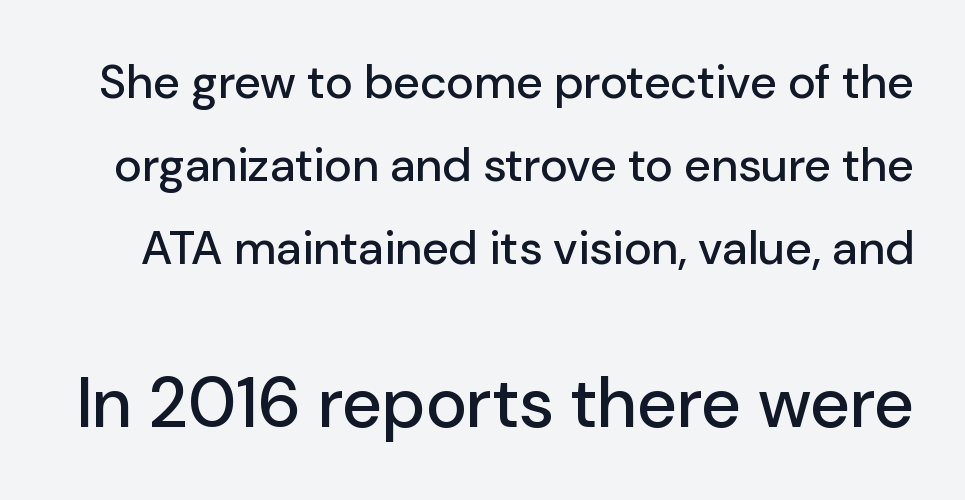
The image shows 70 px sans-serif type, upright; set line spacing 1.77x, normal letter spacing, not underlined; the second (bottom) block is 1.49x larger; low stroke contrast and a medium x-height.
